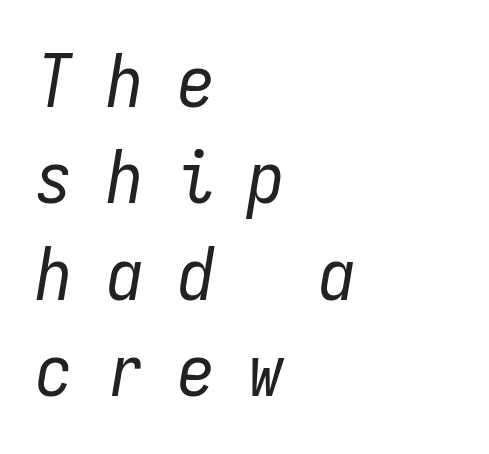
{"italic": "yes", "lean": "right", "slant_degrees": 9, "bold": "no", "weight": "regular", "width": "condensed", "stroke_contrast": "low", "x_height": "medium", "monospaced": "yes", "underline": "no", "align": "left", "line_spacing": "normal", "line_spacing_ratio": 1.32, "letter_spacing": "wide", "letter_spacing_em": 0.47, "glyph_px": 73}
